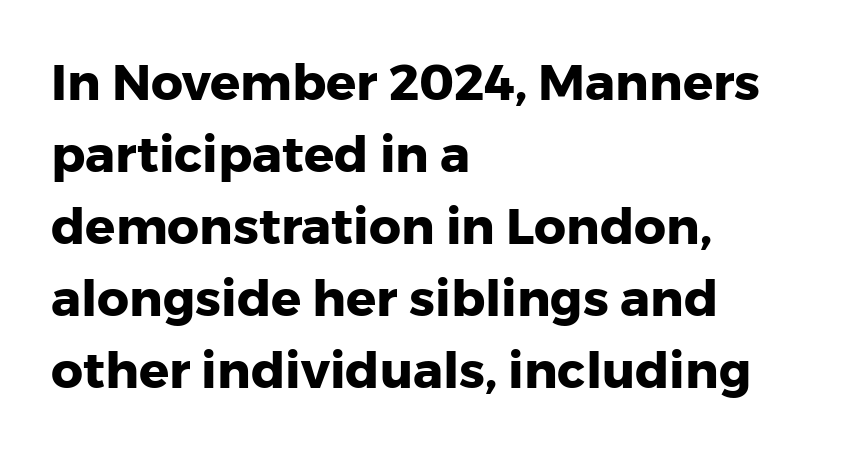
Vertically, the passage feels balanced, rows spaced as you'd expect. The letters advance in unequal steps, a hallmark of proportional type. There is no visible air inserted between adjacent glyphs. Quick note: underline off.
